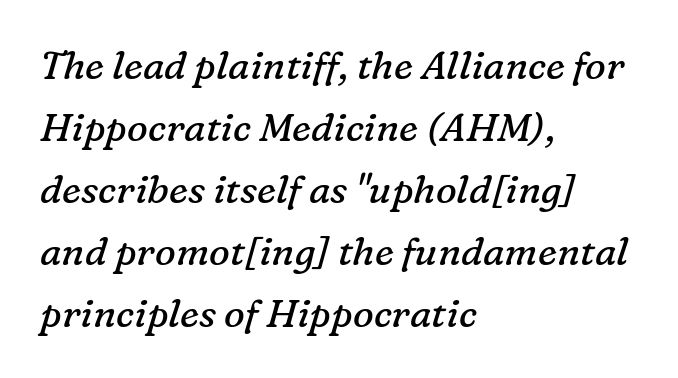
{"serif": "yes", "italic": "yes", "lean": "right", "slant_degrees": 16, "bold": "no", "weight": "regular", "width": "normal", "stroke_contrast": "low", "x_height": "medium", "monospaced": "no", "underline": "no", "align": "left", "line_spacing": "normal", "line_spacing_ratio": 1.59, "letter_spacing": "normal", "letter_spacing_em": 0.0, "glyph_px": 39}
